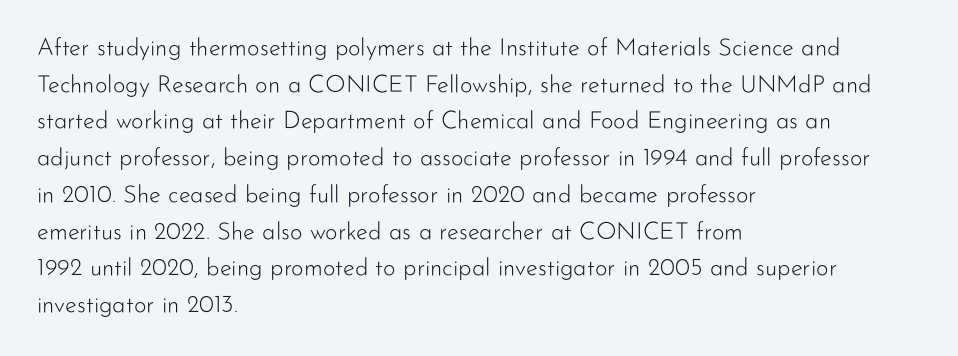
{"italic": "no", "bold": "no", "underline": "no", "align": "left", "line_spacing": "normal", "line_spacing_ratio": 1.53, "letter_spacing": "normal", "letter_spacing_em": 0.0, "glyph_px": 24}
